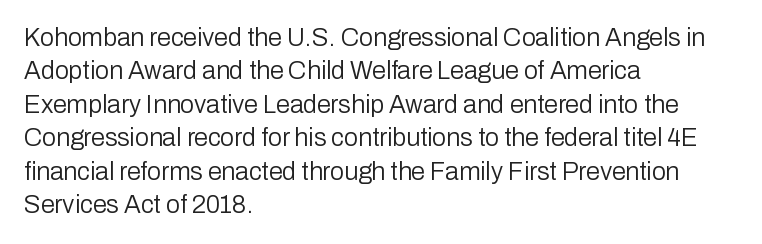
Notice how the stems are strictly vertical — no italics here. Clear beneath every line of the passage. Compared with typical paragraphs, the rows here are spaced about the same. The letters look calm and open, with moderate or lighter stems. Spacing between characters is what you'd get straight out of the box.
